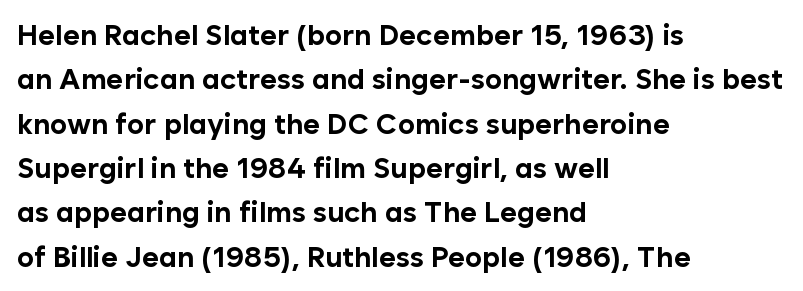
Q: Is the text bold? A: Yes.
Q: Is the text italic (slanted)? A: No, it is upright.
Q: Is the typeface a serif or a sans-serif typeface? A: Sans-serif.
Q: Is the text underlined? A: No.
Q: How is the paragraph aligned? A: Left-aligned.
Q: Is the spacing between letters normal or unusually wide? A: Normal.
Q: Is the spacing between lines tight, normal or loose? A: Normal.
Q: Width (condensed, normal, or wide)? A: Normal.
Q: Stroke contrast? A: Low.
Q: x-height? A: Medium.
Q: Monospaced? A: No.
